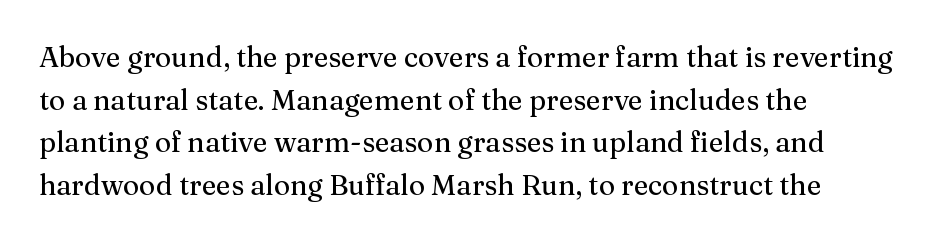
Q: Is the text italic (slanted)? A: No, it is upright.
Q: Is the typeface a serif or a sans-serif typeface? A: Serif.
Q: Is the text underlined? A: No.
Q: How is the paragraph aligned? A: Left-aligned.
Q: Is the spacing between letters normal or unusually wide? A: Normal.
Q: Is the spacing between lines tight, normal or loose? A: Normal.
Q: Width (condensed, normal, or wide)? A: Normal.
Q: Stroke contrast? A: Medium.
Q: x-height? A: Medium.
Q: Monospaced? A: No.
